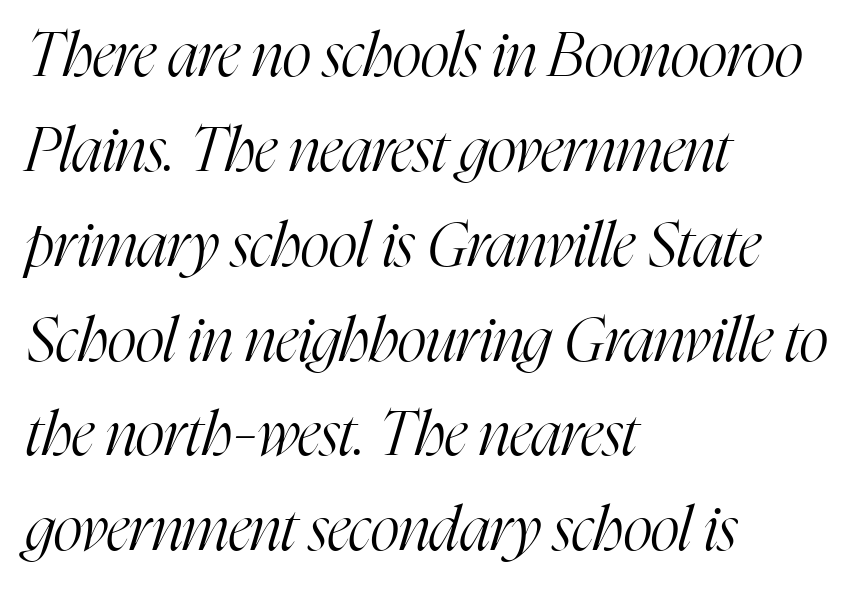
Old-style or modern, the face here clearly has serifs. The string is rendered with underlining switched off. The rendering applies a slant to the glyphs. Rows of type keep a routine distance in the vertical direction. The typesetter chose a ragged-right arrangement here. Nobody touched the tracking dial on this one.
